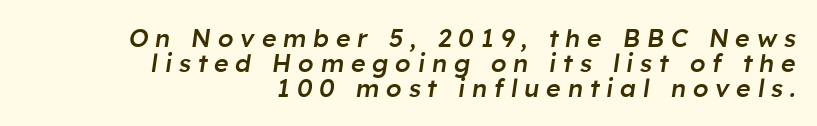
The string is rendered with underlining switched off. The horizontal fit of the characters is loose and conspicuously gappy. Would a proofreader flag this as italicized? Yes. The rendering anchors every line to the right-hand side. Reading down the column, the eye jumps only a short way to each next line. A somewhat darkened texture: the type is semibold rather than bold.
